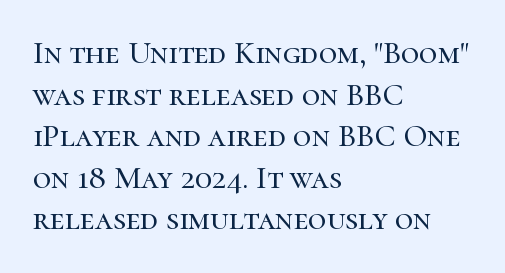
Alignment: flush left. What kind of face is this? One with serifs. A typesetter would call this proportional, since set widths differ per character. Compared with typical paragraphs, the rows here are spaced about the same. A clean baseline with only descenders dipping below it.
